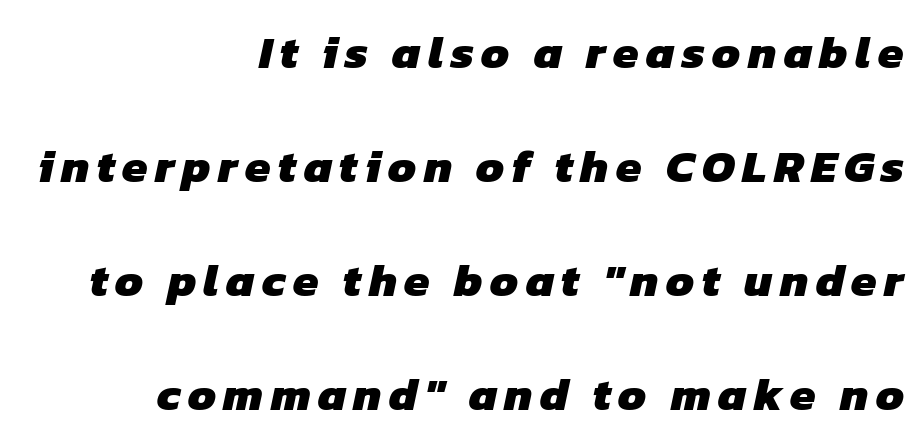
The image shows 46 px heavy sans-serif type; set right-aligned, loose line spacing (2.48x), not underlined; low stroke contrast and a medium x-height.
